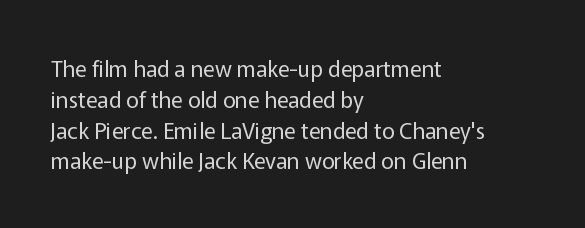
Q: Is the text bold? A: No.
Q: Is the text italic (slanted)? A: No, it is upright.
Q: Is the text underlined? A: No.
Q: How is the paragraph aligned? A: Left-aligned.
Q: Is the spacing between letters normal or unusually wide? A: Normal.
Q: Is the spacing between lines tight, normal or loose? A: Normal.
